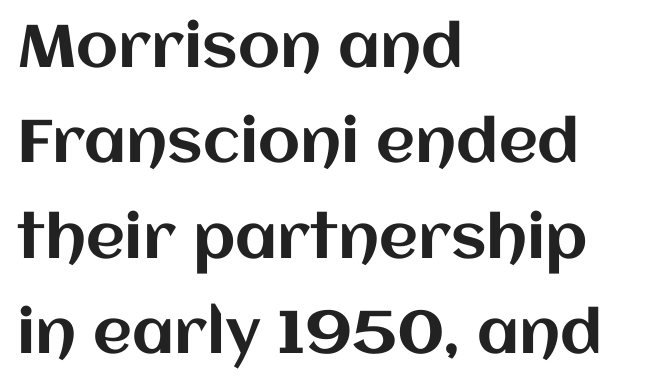
The image shows 60 px text type, upright; set left-aligned, normal line spacing (1.59x), normal letter spacing, not underlined; medium stroke contrast and a large x-height.
